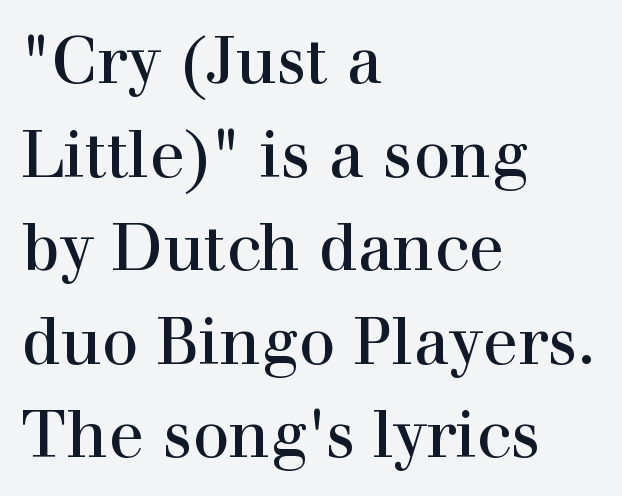
The face used here is proportionally spaced, like ordinary book or web type. Tracking value appears to be zero — textbook default spacing. You can tell it's not italic because the verticals are truly vertical. Underlining? Definitely not there.
